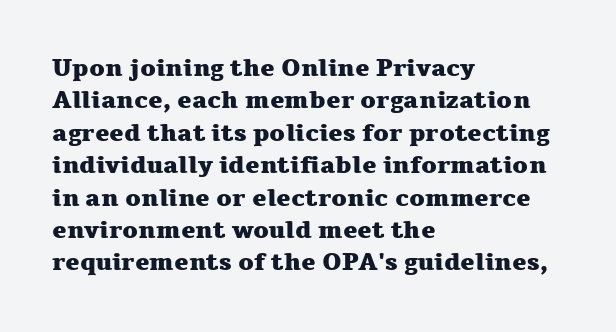
Q: Is the text bold? A: Yes.
Q: Is the text italic (slanted)? A: No, it is upright.
Q: Is the text underlined? A: No.
Q: How is the paragraph aligned? A: Left-aligned.
Q: Is the spacing between letters normal or unusually wide? A: Normal.
Q: Is the spacing between lines tight, normal or loose? A: Normal.
